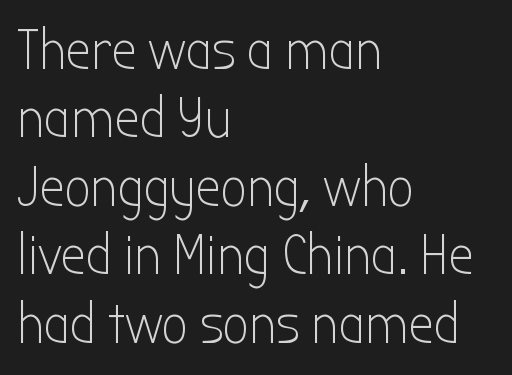
{"serif": "no", "italic": "no", "bold": "no", "weight": "light", "width": "condensed", "stroke_contrast": "low", "x_height": "medium", "monospaced": "no", "underline": "no", "align": "left", "line_spacing_ratio": 1.2, "letter_spacing": "normal", "letter_spacing_em": 0.0, "glyph_px": 57}
